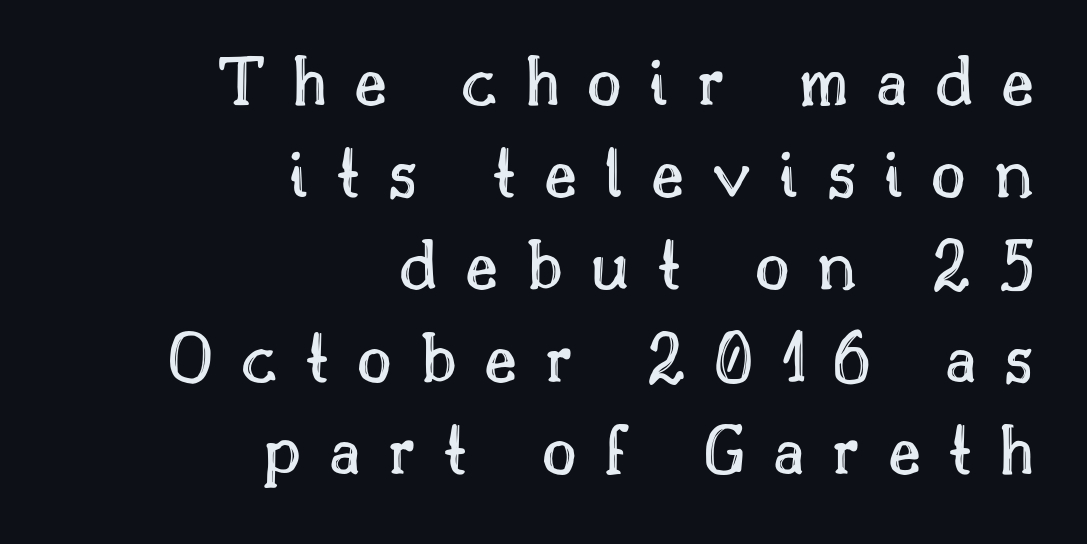
Q: Is the text italic (slanted)? A: No, it is upright.
Q: Is the text underlined? A: No.
Q: How is the paragraph aligned? A: Right-aligned.
Q: Is the spacing between letters normal or unusually wide? A: Unusually wide.
Q: Width (condensed, normal, or wide)? A: Normal.
Q: x-height? A: Small.
Q: Monospaced? A: No.
